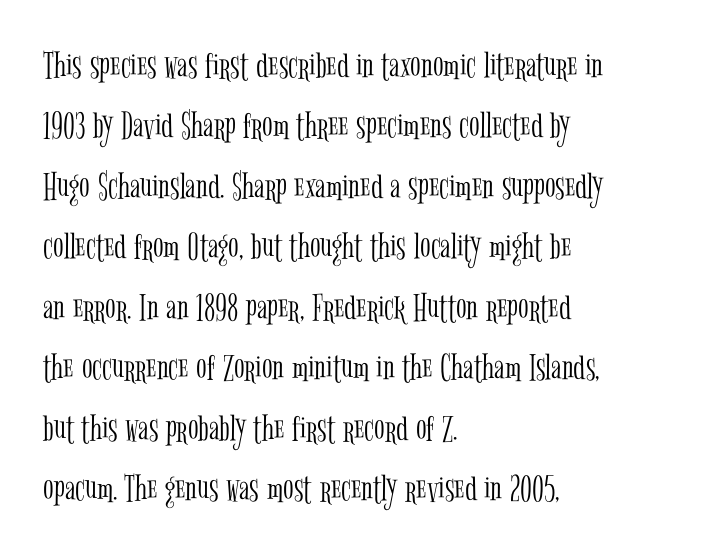
The image shows 39 px light, condensed serif type, upright; set left-aligned, normal line spacing (1.55x), normal letter spacing, not underlined; low stroke contrast and a medium x-height.
